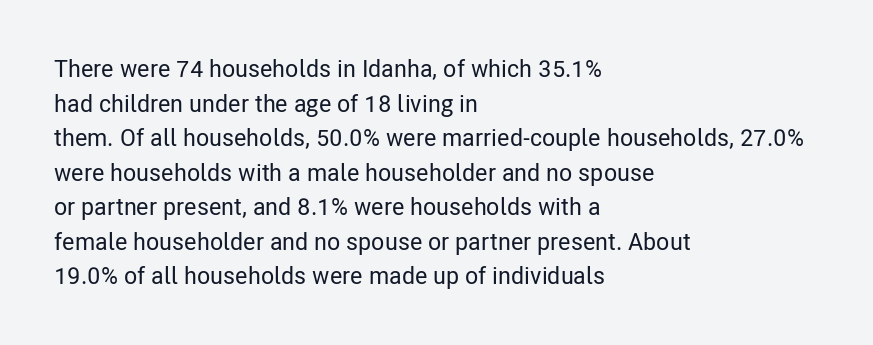
{"italic": "no", "underline": "no", "align": "left", "line_spacing": "normal", "line_spacing_ratio": 1.44, "letter_spacing": "normal", "letter_spacing_em": 0.0, "glyph_px": 24}
